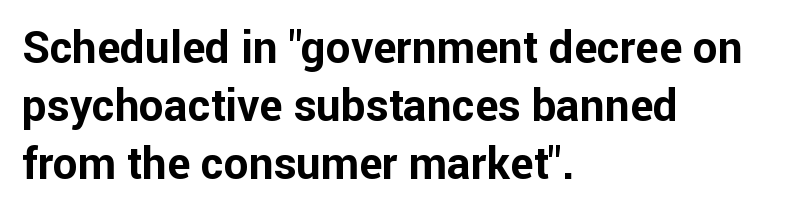
{"serif": "no", "italic": "no", "bold": "yes", "weight": "bold", "width": "normal", "stroke_contrast": "low", "x_height": "medium", "monospaced": "no", "underline": "no", "align": "left", "line_spacing": "normal", "line_spacing_ratio": 1.32, "letter_spacing": "normal", "letter_spacing_em": 0.0, "glyph_px": 44}
